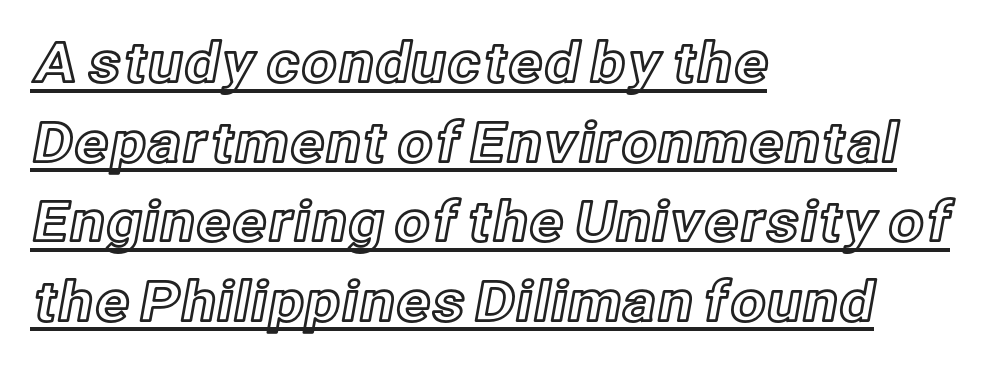
Is the block centered? No — it sits flush against the left margin. Proportional: the letters do not fall into vertical columns. A normal amount of white space separates one row of letters from the next. Emphasis is given by a line drawn under the lettering. The rendering keeps characters at their native spacing.
